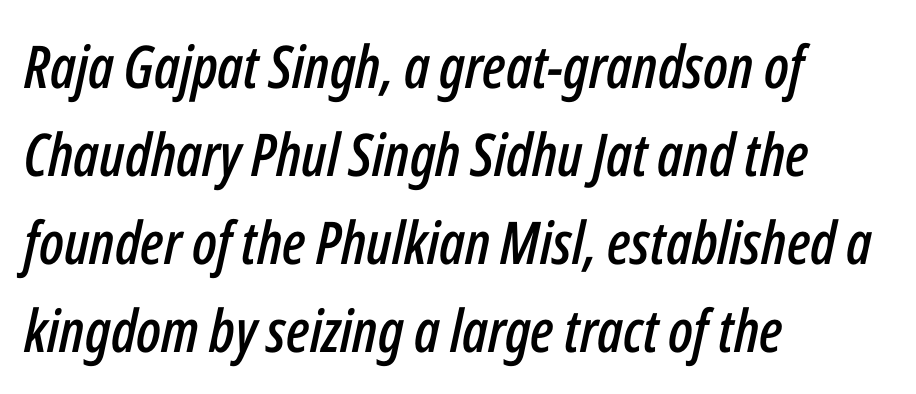
{"italic": "yes", "lean": "right", "slant_degrees": 12, "width": "condensed", "stroke_contrast": "low", "x_height": "medium", "monospaced": "no", "underline": "no", "align": "left", "line_spacing": "normal", "line_spacing_ratio": 1.49, "letter_spacing": "normal", "letter_spacing_em": 0.0, "glyph_px": 59}
